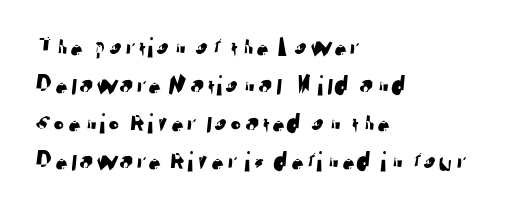
Is this a sans? Yes — the strokes have no serifs. Caption: multi-line text, flush left, ragged right. The rendering uses natural spacing where letterforms have individual widths. Characters follow at the spacing the type designer built in. The zone under the glyphs is completely vacant. Normally led — the rows are evenly, conventionally spaced.
